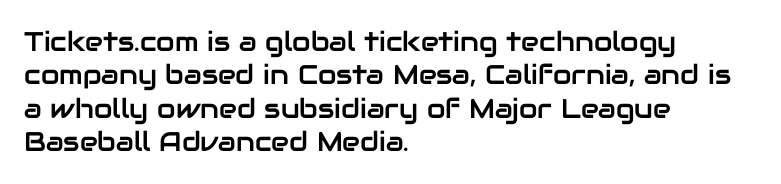
The image shows 27 px text type, upright; set left-aligned, line spacing 1.24x, normal letter spacing, not underlined.
